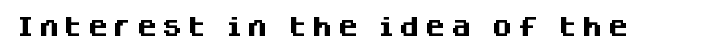
The image shows 21 px bold type, upright; set unusually wide letter spacing (+0.23 em), not underlined.
